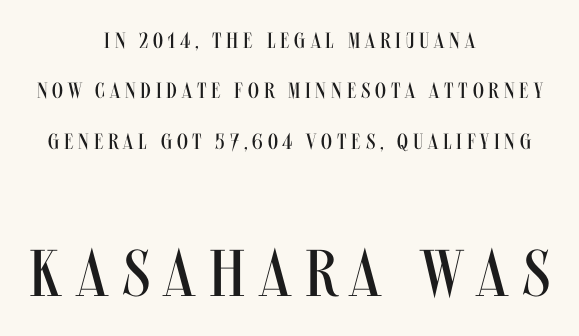
{"serif": "no", "italic": "no", "bold": "no", "weight": "regular", "width": "condensed", "stroke_contrast": "medium", "x_height": "large", "monospaced": "no", "underline": "no", "align": "center", "line_spacing": "loose", "line_spacing_ratio": 2.29, "letter_spacing": "wide", "letter_spacing_em": 0.22, "larger_block": "second", "size_ratio": 3.0, "glyph_px": 66}
